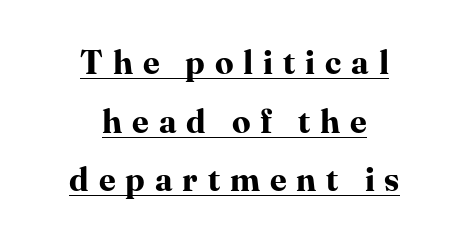
Q: Is the text bold? A: Yes.
Q: Is the text italic (slanted)? A: No, it is upright.
Q: Is the typeface a serif or a sans-serif typeface? A: Serif.
Q: Is the text underlined? A: Yes.
Q: How is the paragraph aligned? A: Centered.
Q: Is the spacing between letters normal or unusually wide? A: Unusually wide.
Q: Width (condensed, normal, or wide)? A: Normal.
Q: Stroke contrast? A: High.
Q: x-height? A: Medium.
Q: Monospaced? A: No.
